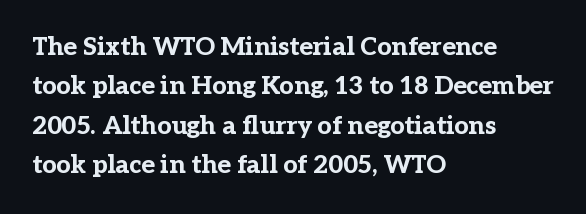
The image shows 25 px bold type, upright; set left-aligned, normal line spacing (1.58x), normal letter spacing, not underlined.
